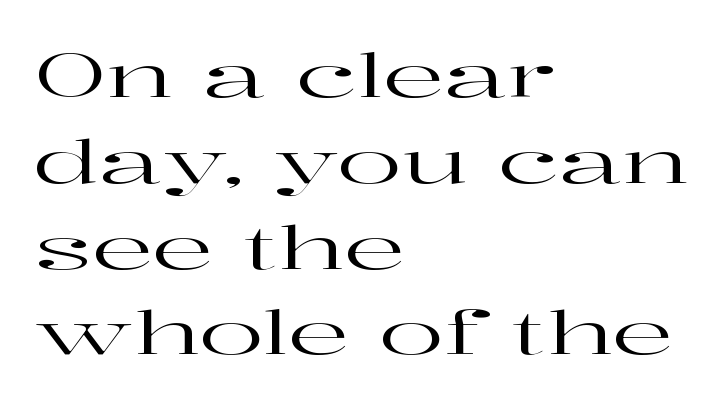
{"serif": "yes", "italic": "no", "width": "wide", "stroke_contrast": "high", "x_height": "medium", "monospaced": "no", "underline": "no", "align": "left", "line_spacing": "normal", "line_spacing_ratio": 1.43, "letter_spacing": "normal", "letter_spacing_em": 0.0, "glyph_px": 60}
